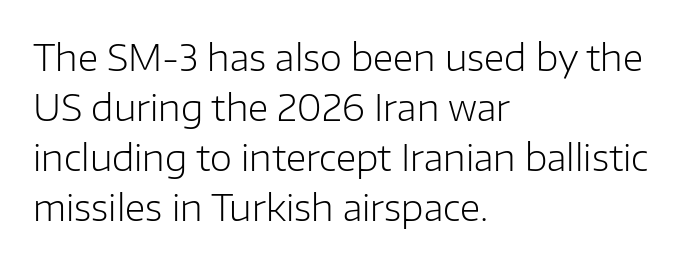
{"serif": "no", "italic": "no", "bold": "no", "weight": "light", "width": "normal", "stroke_contrast": "low", "x_height": "medium", "monospaced": "no", "underline": "no", "align": "left", "line_spacing": "normal", "line_spacing_ratio": 1.39, "letter_spacing": "normal", "letter_spacing_em": 0.0, "glyph_px": 36}
